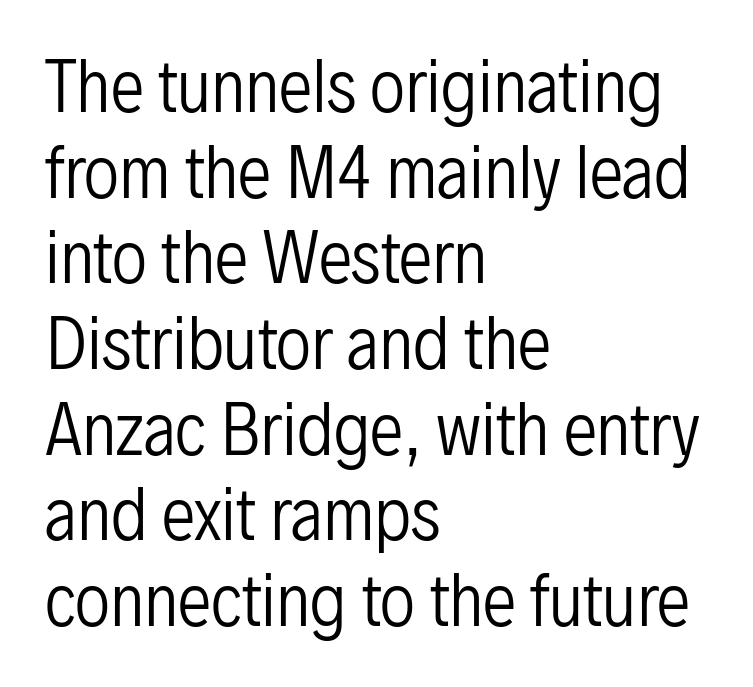
{"serif": "no", "italic": "no", "bold": "no", "weight": "regular", "width": "condensed", "stroke_contrast": "low", "x_height": "medium", "monospaced": "no", "underline": "no", "align": "left", "line_spacing": "normal", "line_spacing_ratio": 1.26, "letter_spacing": "normal", "letter_spacing_em": 0.0, "glyph_px": 68}
